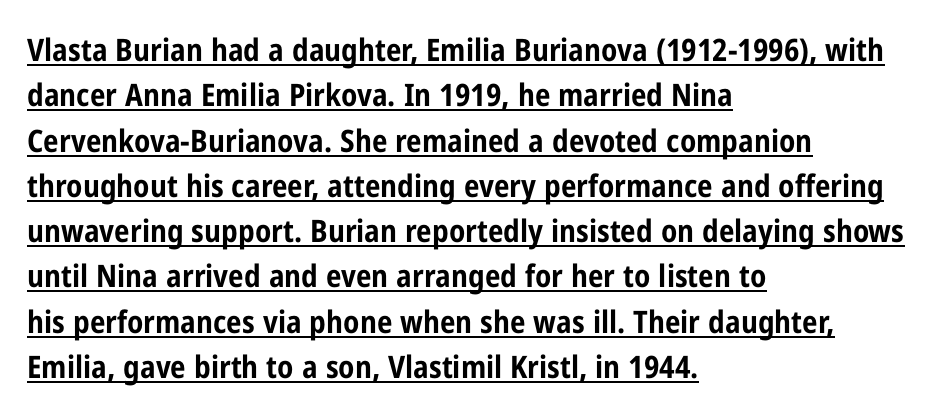
Q: Is the text bold? A: Yes.
Q: Is the text italic (slanted)? A: No, it is upright.
Q: Is the typeface a serif or a sans-serif typeface? A: Sans-serif.
Q: Is the text underlined? A: Yes.
Q: How is the paragraph aligned? A: Left-aligned.
Q: Is the spacing between letters normal or unusually wide? A: Normal.
Q: Is the spacing between lines tight, normal or loose? A: Normal.
Q: Width (condensed, normal, or wide)? A: Condensed.
Q: Stroke contrast? A: Low.
Q: x-height? A: Medium.
Q: Monospaced? A: No.
